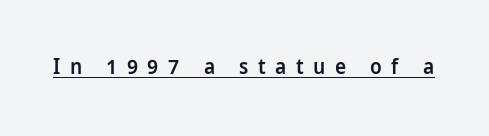
Q: Is the text bold? A: Semi-bold.
Q: Is the text italic (slanted)? A: No, it is upright.
Q: Is the text underlined? A: Yes.
Q: Is the spacing between letters normal or unusually wide? A: Unusually wide.
